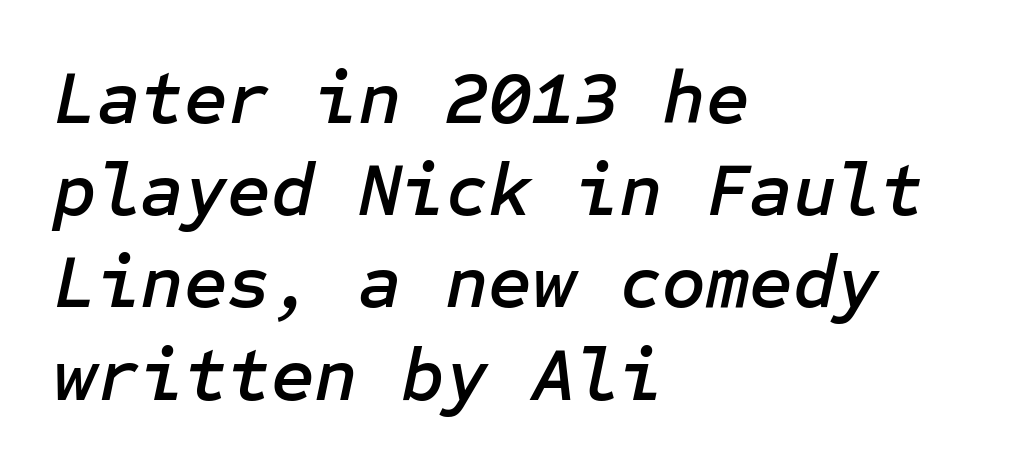
{"italic": "yes", "lean": "right", "slant_degrees": 12, "width": "normal", "stroke_contrast": "low", "x_height": "medium", "underline": "no", "align": "left", "line_spacing_ratio": 1.23, "letter_spacing": "normal", "letter_spacing_em": 0.0, "glyph_px": 75}
